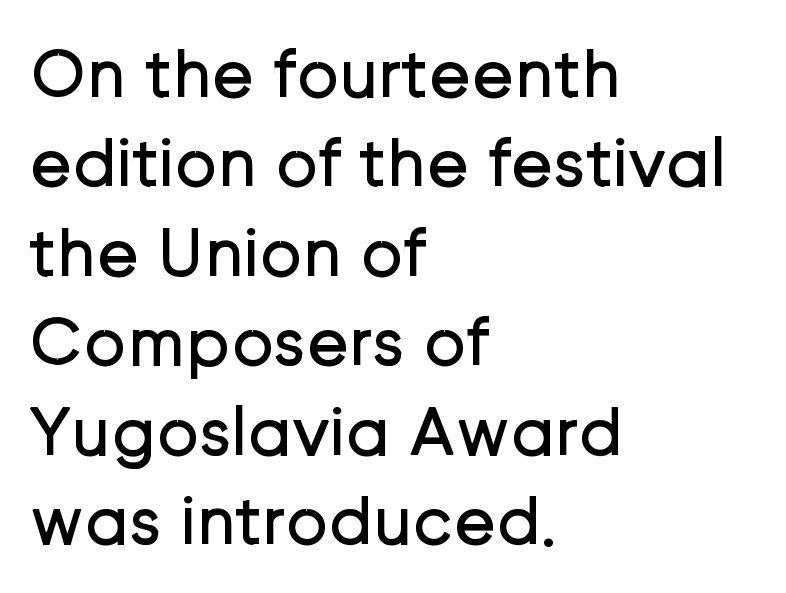
The image shows 71 px regular-weight sans-serif type, upright; set left-aligned, normal line spacing (1.26x), normal letter spacing, not underlined; low stroke contrast and a medium x-height.
